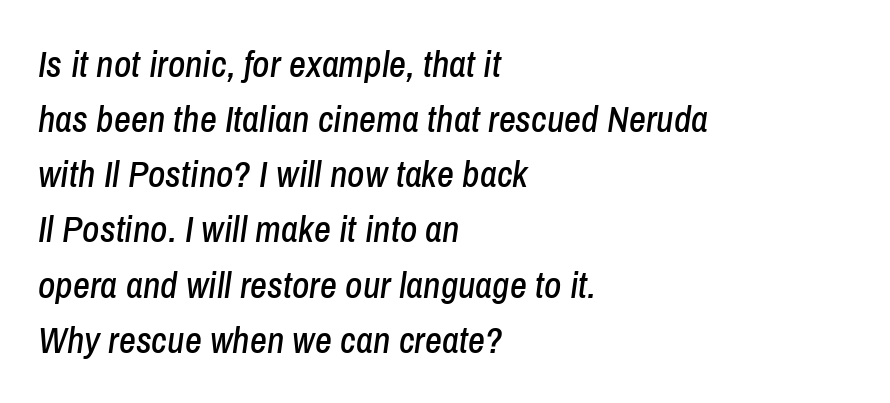
The image shows 37 px condensed type, italic (leaning right); set left-aligned, normal line spacing (1.49x), normal letter spacing, not underlined; low stroke contrast and a medium x-height.
